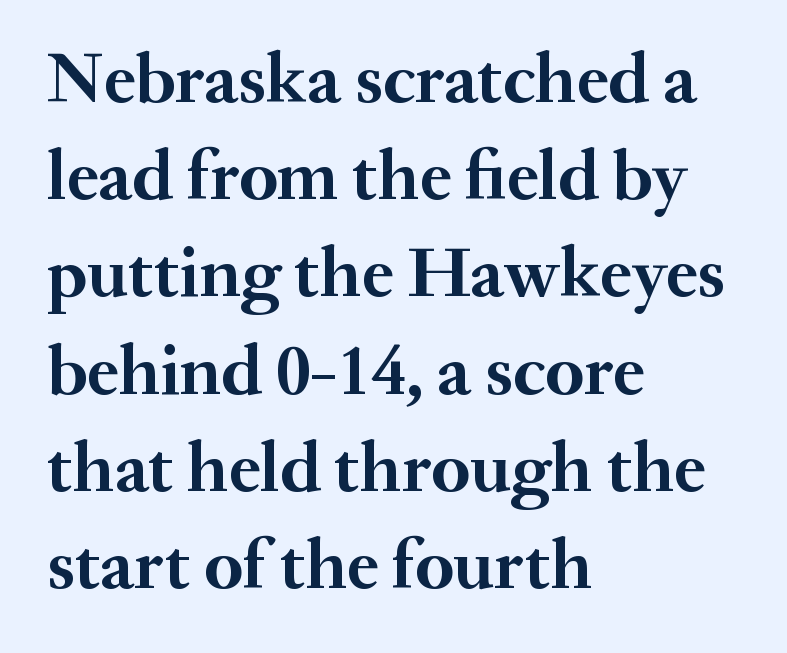
The strokes are fattened all the way to bold. Characters remain perfectly vertical along every line. The area under the type is left untouched. The passage shown is typeset with a serif family. Each word holds together tightly as a unit, with standard inter-letter gaps.
